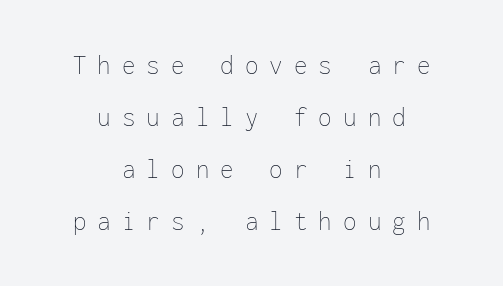
Weight: in the light-to-regular range. The baseline area is clear. Is the letter spacing exaggerated? Yes — the characters are pushed far apart. Characters remain perfectly vertical along every line. Reading down the block, each line starts at a different indent, mirrored at its end. Is there much room between lines? Yes — plenty of vertical air separates them.
